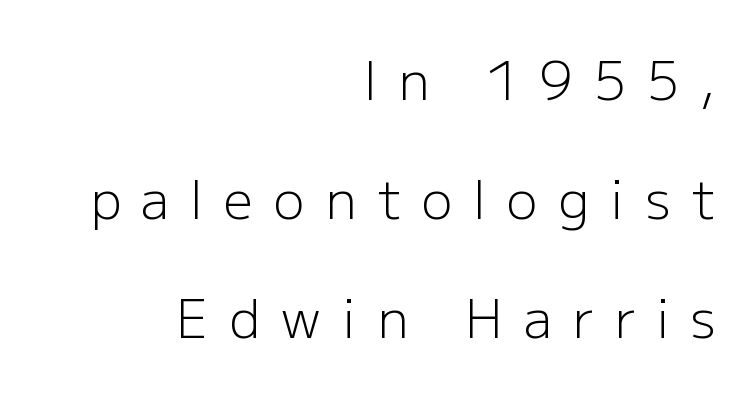
{"serif": "no", "italic": "no", "bold": "no", "weight": "light", "width": "normal", "stroke_contrast": "low", "x_height": "medium", "monospaced": "no", "underline": "no", "align": "right", "line_spacing": "loose", "line_spacing_ratio": 2.29, "letter_spacing": "wide", "letter_spacing_em": 0.4, "glyph_px": 52}
